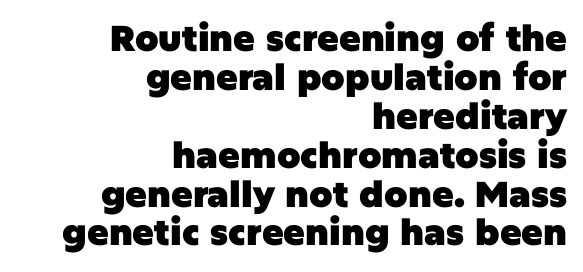
Set as a true bold cut, around the 700 mark. This sample trades vertical openness for compactness between lines. Notice how the passage keeps a crisp vertical edge on the right only. Is this a sans? Yes — the strokes have no serifs. Default kerning and tracking; the words read as compact shapes. The words here are not underlined.
